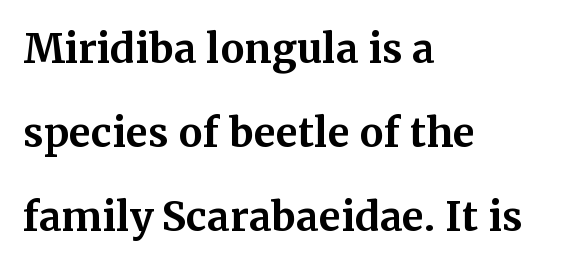
Compared with typical paragraphs, the rows here are farther apart. Quick note: not italic, upright. Inter-character spacing is left at the font's built-in metrics. A bare baseline throughout the passage. The sample has been set heavy, in full bold. Spacing verdict: proportional, widths tailored to each character.
